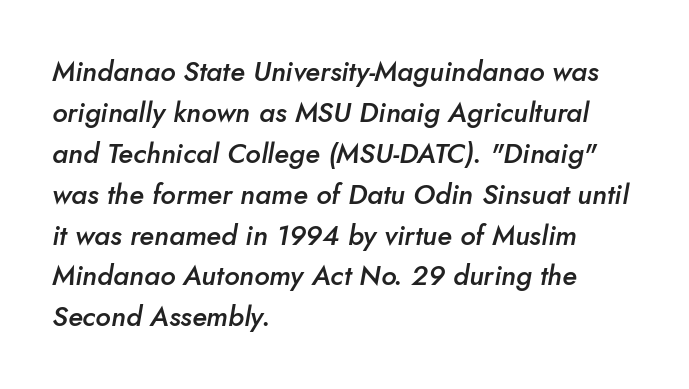
Q: Is the text bold? A: Semi-bold.
Q: Is the text italic (slanted)? A: Yes, it leans right by about 10 degrees.
Q: Is the text underlined? A: No.
Q: How is the paragraph aligned? A: Left-aligned.
Q: Is the spacing between letters normal or unusually wide? A: Normal.
Q: Is the spacing between lines tight, normal or loose? A: Normal.
Q: Width (condensed, normal, or wide)? A: Normal.
Q: Stroke contrast? A: Low.
Q: x-height? A: Small.
Q: Monospaced? A: No.
